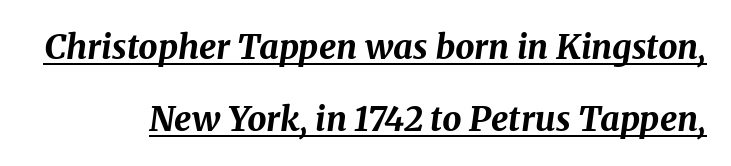
The image shows 34 px bold type, italic (leaning right); set loose line spacing (2.11x), normal letter spacing, underlined; medium stroke contrast and a medium x-height.
